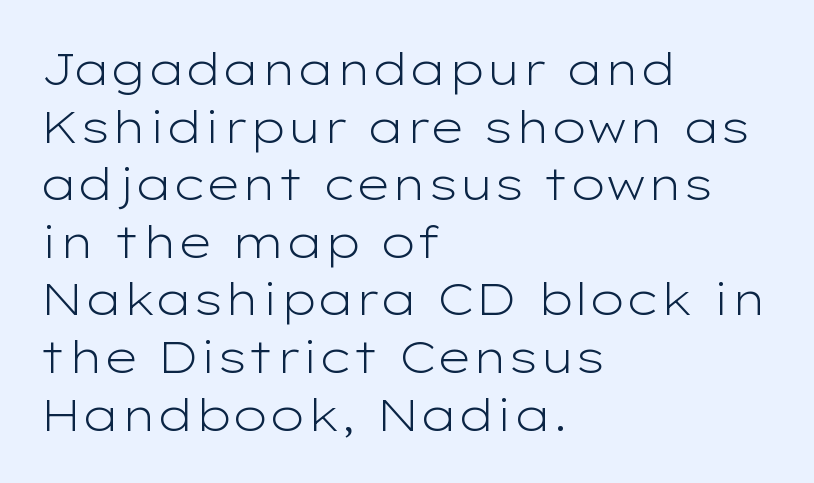
Q: Is the text bold? A: No.
Q: Is the text italic (slanted)? A: No, it is upright.
Q: Is the typeface a serif or a sans-serif typeface? A: Sans-serif.
Q: Is the text underlined? A: No.
Q: How is the paragraph aligned? A: Left-aligned.
Q: Is the spacing between letters normal or unusually wide? A: Normal.
Q: Is the spacing between lines tight, normal or loose? A: Normal.
Q: Width (condensed, normal, or wide)? A: Wide.
Q: Stroke contrast? A: Low.
Q: x-height? A: Medium.
Q: Monospaced? A: No.
